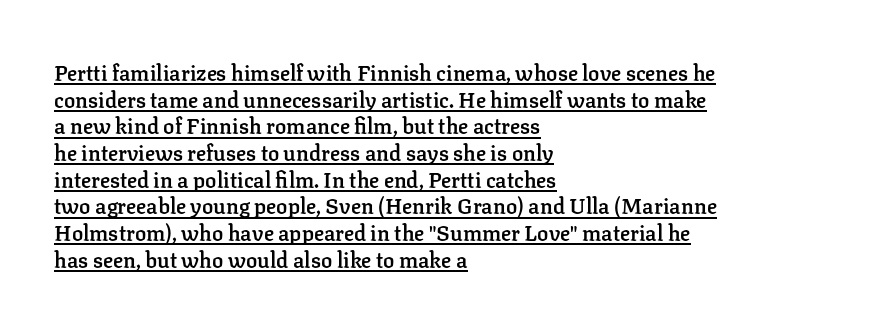
The typesetter chose a ragged-right arrangement here. Students, observe the line beneath the letters — that is underlining. Compared with typical body copy, the letter spacing here is the same. Stems and bowls a touch heavier than normal — semibold. Interline gaps are of average width in this sample.
